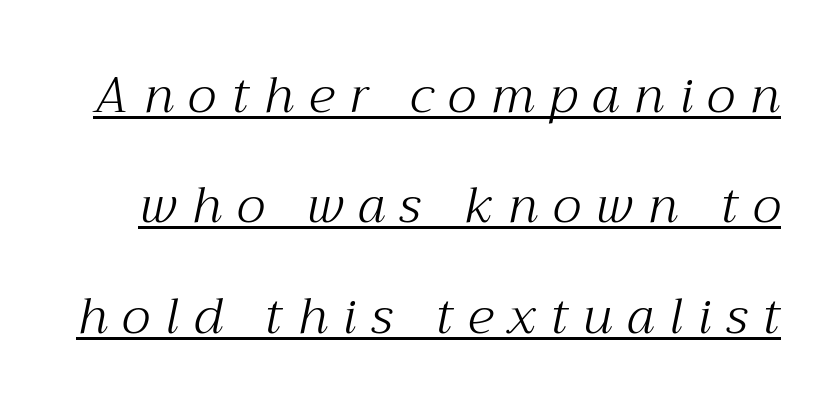
Q: Is the text bold? A: No.
Q: Is the text italic (slanted)? A: Yes, it leans right by about 12 degrees.
Q: Is the typeface a serif or a sans-serif typeface? A: Serif.
Q: Is the text underlined? A: Yes.
Q: Is the spacing between letters normal or unusually wide? A: Unusually wide.
Q: Is the spacing between lines tight, normal or loose? A: Loose.
Q: Width (condensed, normal, or wide)? A: Normal.
Q: Stroke contrast? A: Medium.
Q: x-height? A: Medium.
Q: Monospaced? A: No.
